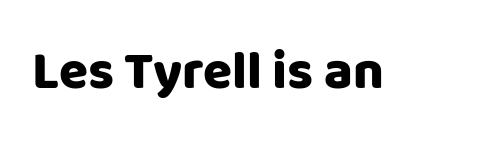
The image shows 53 px sans-serif type, upright; set normal letter spacing, not underlined; low stroke contrast and a large x-height.
